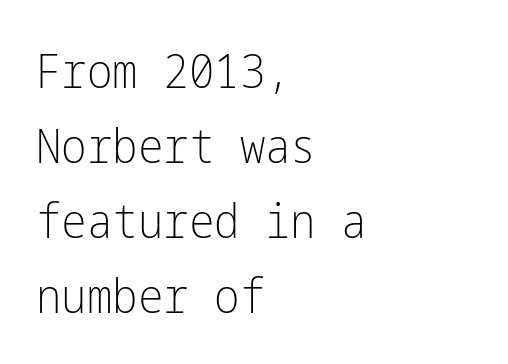
Each word holds together tightly as a unit, with standard inter-letter gaps. The typeface has the unassuming heft of standard copy or less. Posture: straight, roman, zero tilt. Unmarked baselines from the first word to the last. The rendering uses a moderate line-height, typical for paragraphs.
